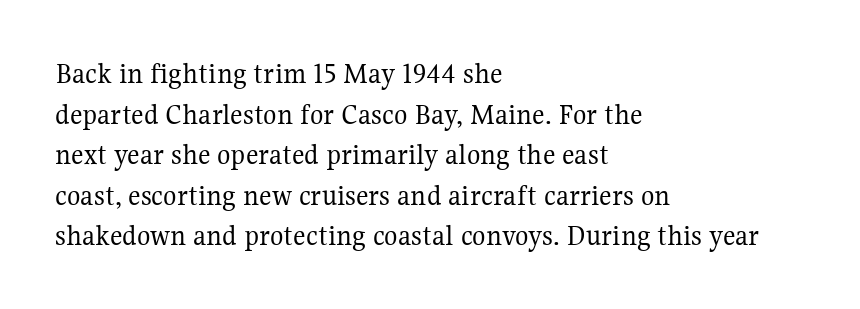
Q: Is the text bold? A: No.
Q: Is the text italic (slanted)? A: No, it is upright.
Q: Is the typeface a serif or a sans-serif typeface? A: Serif.
Q: Is the text underlined? A: No.
Q: How is the paragraph aligned? A: Left-aligned.
Q: Is the spacing between letters normal or unusually wide? A: Normal.
Q: Is the spacing between lines tight, normal or loose? A: Normal.
Q: Width (condensed, normal, or wide)? A: Normal.
Q: Stroke contrast? A: Medium.
Q: x-height? A: Medium.
Q: Monospaced? A: No.
